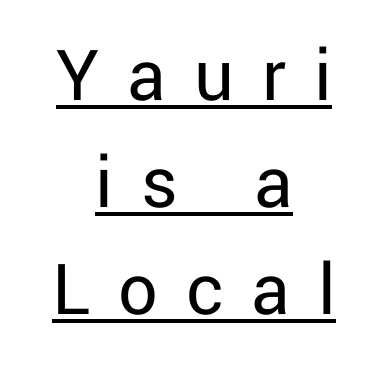
The image shows 78 px regular-weight sans-serif type, upright; set centered, normal line spacing (1.37x), unusually wide letter spacing (+0.36 em), underlined; low stroke contrast and a medium x-height.
